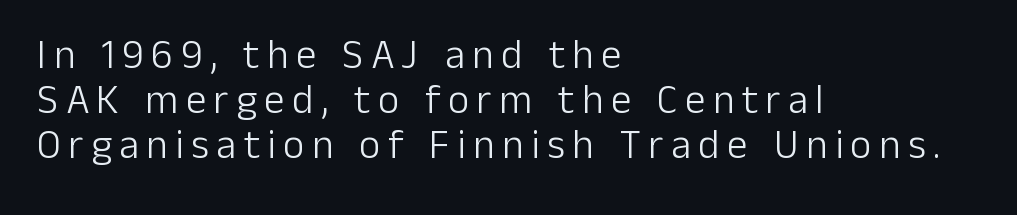
{"serif": "no", "italic": "no", "bold": "no", "weight": "light", "width": "normal", "stroke_contrast": "low", "x_height": "medium", "monospaced": "no", "underline": "no", "align": "left", "line_spacing": "tight", "line_spacing_ratio": 1.1, "glyph_px": 41}
